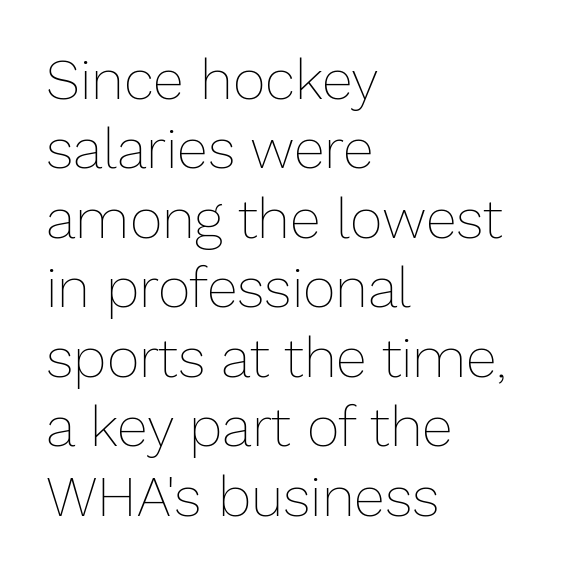
{"italic": "no", "bold": "no", "weight": "thin", "width": "normal", "stroke_contrast": "low", "x_height": "medium", "monospaced": "no", "underline": "no", "align": "left", "line_spacing_ratio": 1.24, "letter_spacing": "normal", "letter_spacing_em": 0.0, "glyph_px": 56}
